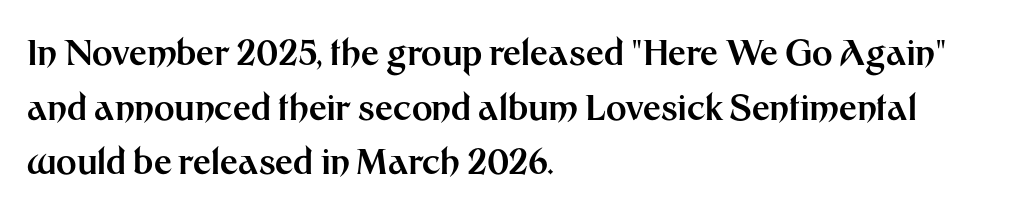
The image shows 35 px bold sans-serif type, upright; set left-aligned, normal line spacing (1.56x), normal letter spacing, not underlined; medium stroke contrast and a medium x-height.
